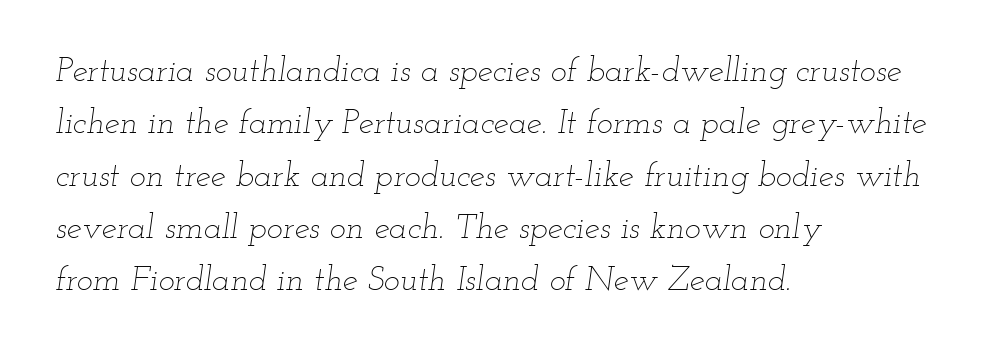
The letterforms sit shoulder to shoulder at normal distance. The block of text has a typical density, with ordinary space between rows. Letters rest on an invisible, unmarked baseline. Stem width sits at or under what a default text font uses. Would a proofreader flag this as italicized? Yes. Is this a fixed-width face? No — the glyphs have proportional, varying widths.
